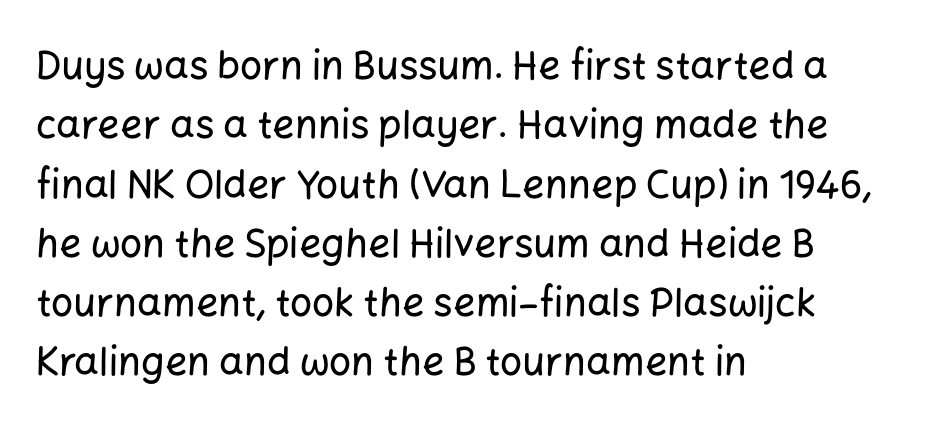
Q: Is the text italic (slanted)? A: No, it is upright.
Q: Is the typeface a serif or a sans-serif typeface? A: Sans-serif.
Q: Is the text underlined? A: No.
Q: How is the paragraph aligned? A: Left-aligned.
Q: Is the spacing between letters normal or unusually wide? A: Normal.
Q: Is the spacing between lines tight, normal or loose? A: Normal.
Q: Width (condensed, normal, or wide)? A: Normal.
Q: Stroke contrast? A: Low.
Q: x-height? A: Medium.
Q: Monospaced? A: No.
